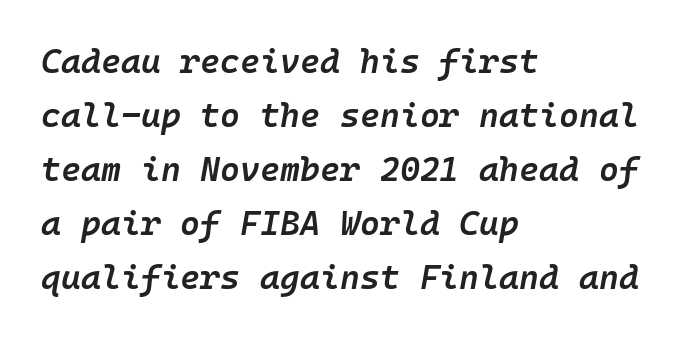
The image shows 34 px semibold type, italic (leaning right); set left-aligned, normal line spacing (1.59x), normal letter spacing, not underlined; low stroke contrast and a medium x-height.
